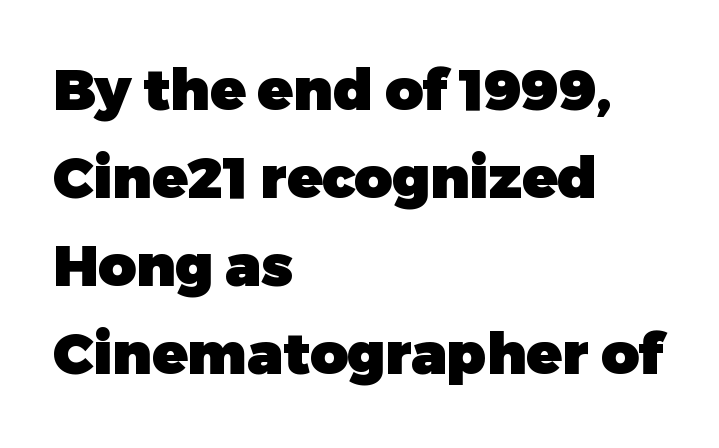
{"serif": "no", "italic": "no", "bold": "yes", "weight": "heavy", "width": "normal", "stroke_contrast": "low", "x_height": "medium", "monospaced": "no", "underline": "no", "align": "left", "line_spacing": "normal", "line_spacing_ratio": 1.52, "letter_spacing": "normal", "letter_spacing_em": 0.0, "glyph_px": 58}
